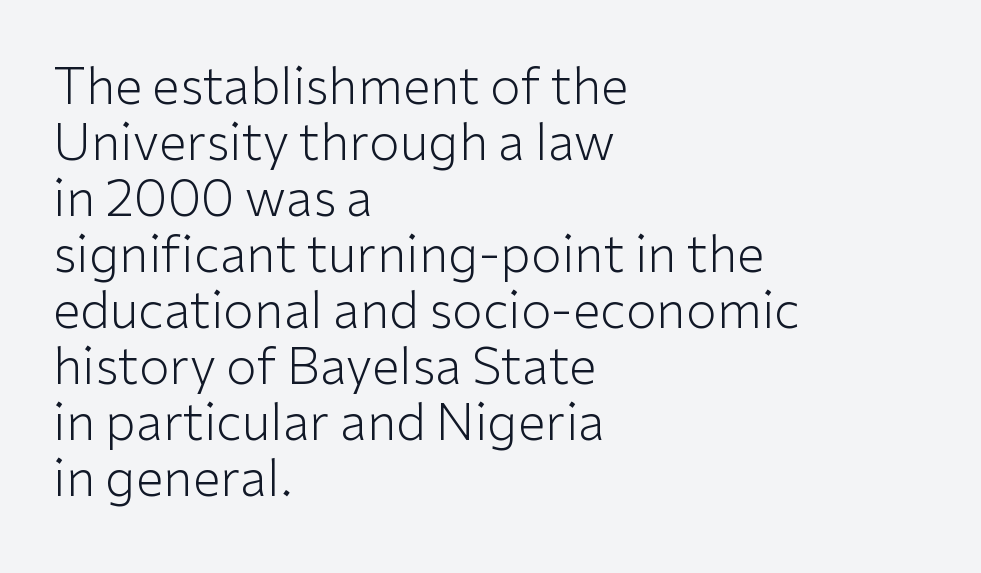
{"serif": "no", "italic": "no", "bold": "no", "weight": "light", "width": "normal", "stroke_contrast": "low", "x_height": "medium", "monospaced": "no", "underline": "no", "align": "left", "line_spacing": "tight", "line_spacing_ratio": 1.12, "letter_spacing": "normal", "letter_spacing_em": 0.0, "glyph_px": 50}
